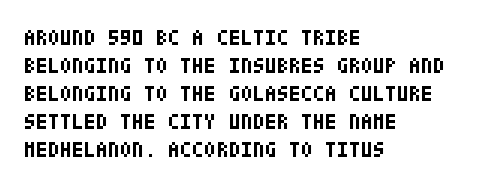
The axis of the letterforms is exactly vertical. Leftover space on each line is placed entirely after the last word. Each row of text sits above clean, open space. Students, note that the glyphs here touch the page at normal intervals.
